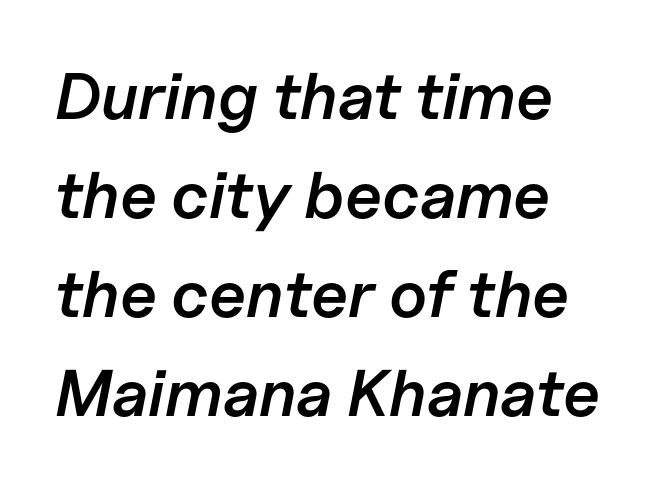
{"italic": "yes", "lean": "right", "slant_degrees": 11, "bold": "semi", "weight": "semibold", "width": "normal", "stroke_contrast": "low", "x_height": "medium", "monospaced": "no", "underline": "no", "align": "left", "line_spacing": "normal", "line_spacing_ratio": 1.5, "letter_spacing": "normal", "letter_spacing_em": 0.0, "glyph_px": 66}
